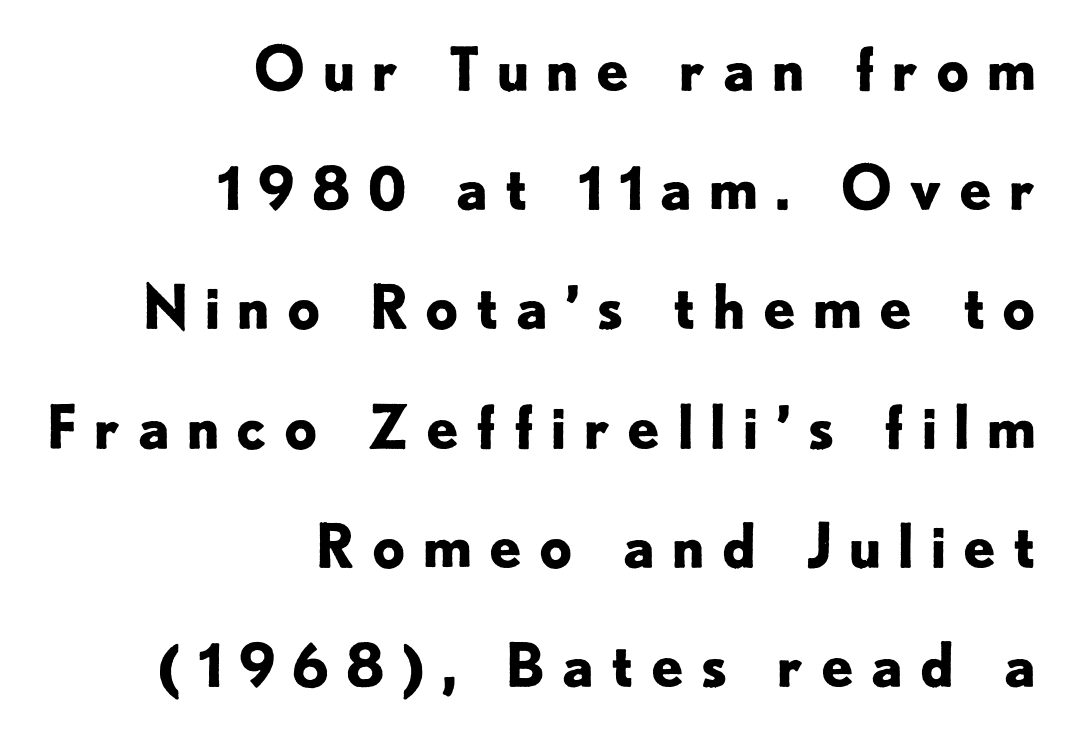
Q: Is the text bold? A: Yes.
Q: Is the text italic (slanted)? A: No, it is upright.
Q: Is the typeface a serif or a sans-serif typeface? A: Sans-serif.
Q: Is the text underlined? A: No.
Q: How is the paragraph aligned? A: Right-aligned.
Q: Is the spacing between letters normal or unusually wide? A: Unusually wide.
Q: Is the spacing between lines tight, normal or loose? A: Loose.
Q: Width (condensed, normal, or wide)? A: Normal.
Q: Stroke contrast? A: Low.
Q: x-height? A: Small.
Q: Monospaced? A: No.
